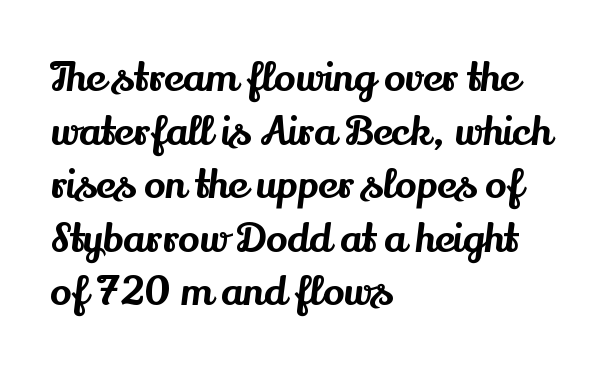
{"serif": "yes", "width": "normal", "stroke_contrast": "medium", "x_height": "small", "monospaced": "no", "underline": "no", "align": "left", "line_spacing": "normal", "line_spacing_ratio": 1.34, "letter_spacing": "normal", "letter_spacing_em": 0.0, "glyph_px": 40}
